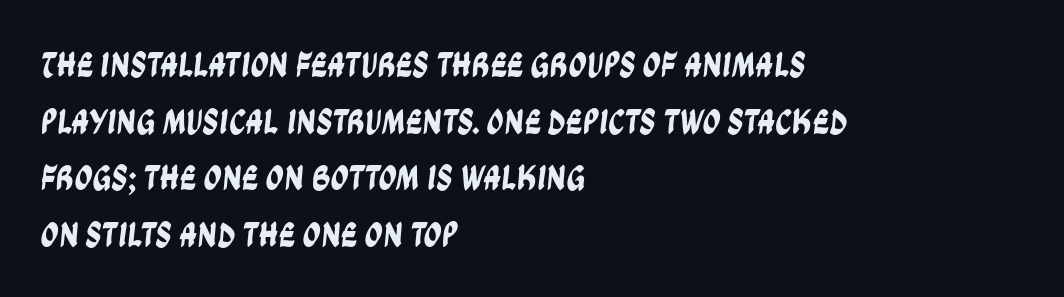
Each row of text sits above clean, open space. Each letter's strokes conclude bluntly, with no projecting serifs. This rendering uses left alignment, leaving the right contour irregular. The leading is moderate, giving the passage an even texture. The passage shown has conventional tracking throughout. The passage shown is typed in a proportional face where columns would drift.
